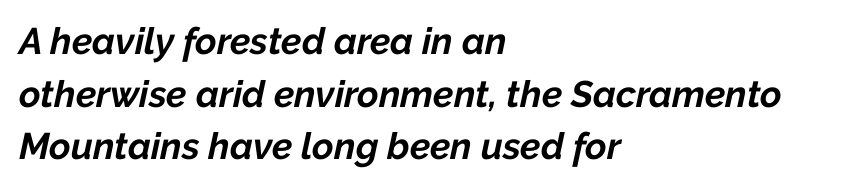
Q: Is the text bold? A: Yes.
Q: Is the text italic (slanted)? A: Yes, it leans right by about 12 degrees.
Q: Is the text underlined? A: No.
Q: How is the paragraph aligned? A: Left-aligned.
Q: Is the spacing between letters normal or unusually wide? A: Normal.
Q: Is the spacing between lines tight, normal or loose? A: Normal.
Q: Width (condensed, normal, or wide)? A: Normal.
Q: Stroke contrast? A: Low.
Q: x-height? A: Medium.
Q: Monospaced? A: No.
